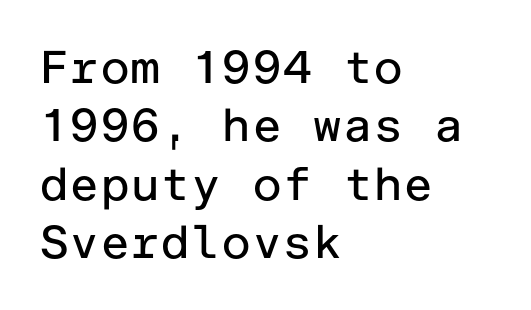
{"serif": "no", "italic": "no", "bold": "no", "weight": "regular", "width": "normal", "stroke_contrast": "low", "x_height": "medium", "underline": "no", "align": "left", "line_spacing": "normal", "line_spacing_ratio": 1.27, "letter_spacing": "normal", "letter_spacing_em": 0.0, "glyph_px": 46}
